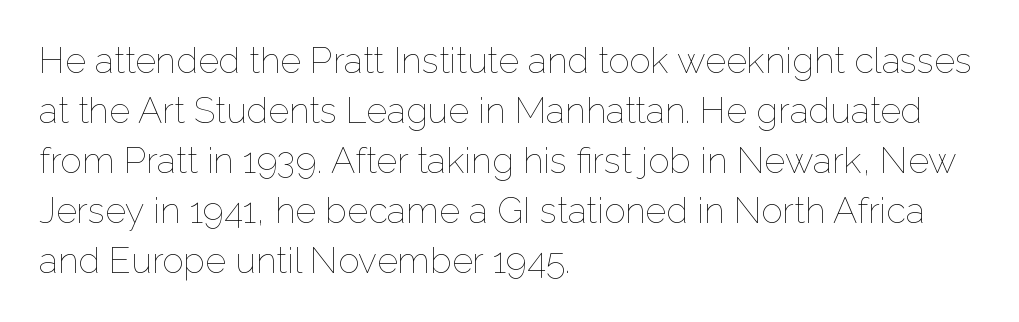
Q: Is the text bold? A: No.
Q: Is the text italic (slanted)? A: No, it is upright.
Q: Is the text underlined? A: No.
Q: How is the paragraph aligned? A: Left-aligned.
Q: Is the spacing between letters normal or unusually wide? A: Normal.
Q: Is the spacing between lines tight, normal or loose? A: Normal.
Q: Width (condensed, normal, or wide)? A: Normal.
Q: Stroke contrast? A: Low.
Q: x-height? A: Medium.
Q: Monospaced? A: No.
